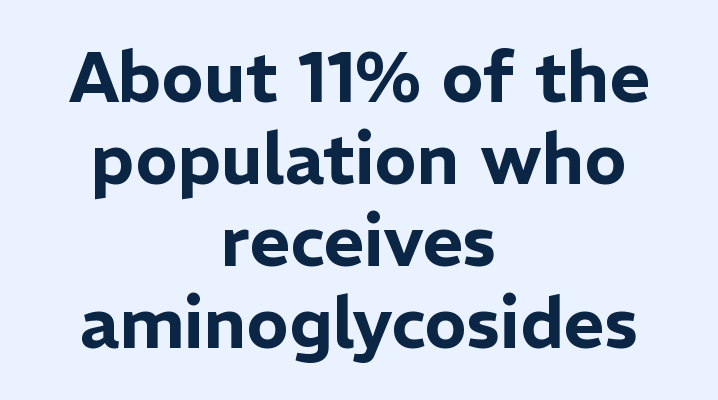
{"serif": "no", "italic": "no", "width": "normal", "stroke_contrast": "low", "x_height": "medium", "monospaced": "no", "underline": "no", "align": "center", "line_spacing_ratio": 1.17, "letter_spacing": "normal", "letter_spacing_em": 0.0, "glyph_px": 70}
